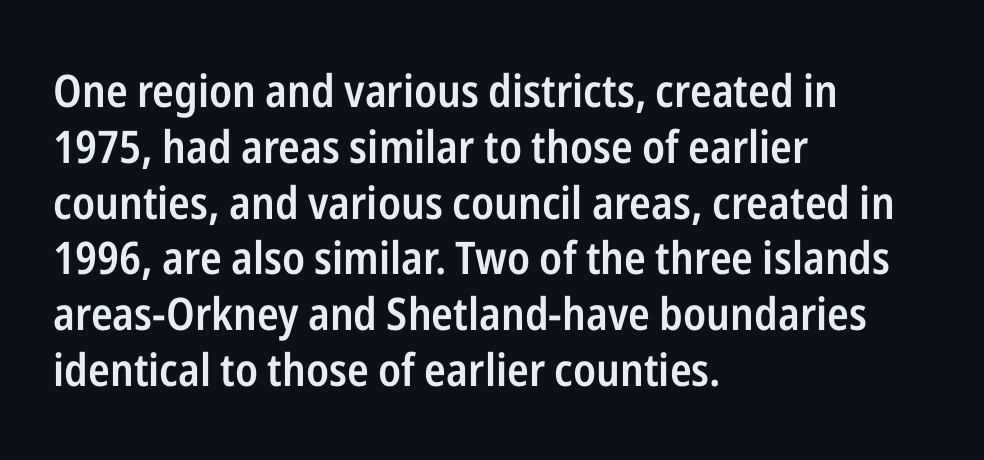
The image shows 45 px semibold, condensed sans-serif type, upright; set left-aligned, line spacing 1.24x, normal letter spacing, not underlined; low stroke contrast and a medium x-height.
